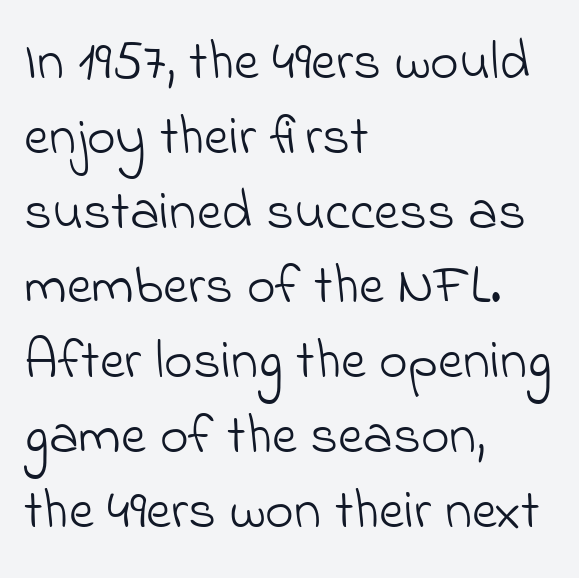
The image shows 55 px light sans-serif type; set left-aligned, normal line spacing (1.36x), normal letter spacing, not underlined; low stroke contrast and a small x-height.
